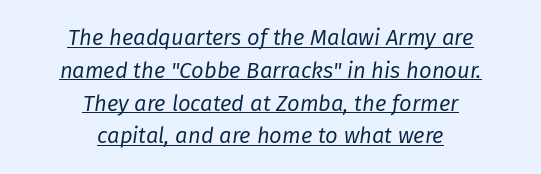
{"italic": "yes", "lean": "right", "slant_degrees": 8, "bold": "no", "underline": "yes", "align": "center", "line_spacing": "normal", "line_spacing_ratio": 1.49, "letter_spacing": "normal", "letter_spacing_em": 0.0, "glyph_px": 22}
